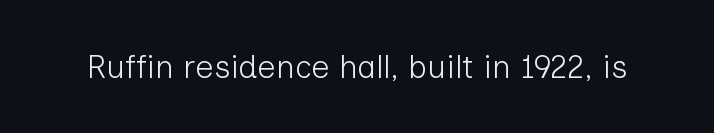
Q: Is the text bold? A: No.
Q: Is the text italic (slanted)? A: No, it is upright.
Q: Is the typeface a serif or a sans-serif typeface? A: Sans-serif.
Q: Is the text underlined? A: No.
Q: Is the spacing between letters normal or unusually wide? A: Normal.
Q: Width (condensed, normal, or wide)? A: Normal.
Q: Stroke contrast? A: Low.
Q: x-height? A: Medium.
Q: Monospaced? A: No.
